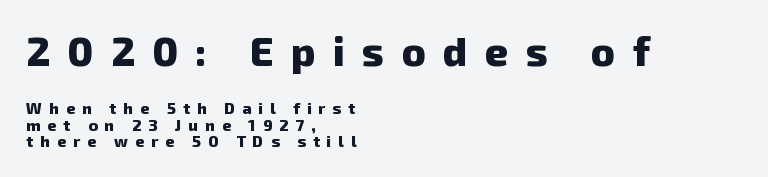
The image shows 40 px heavy sans-serif type; set left-aligned, tight line spacing (1.01x), unusually wide letter spacing (+0.44 em), not underlined; the first (top) block is 2.5x larger; low stroke contrast and a medium x-height.
